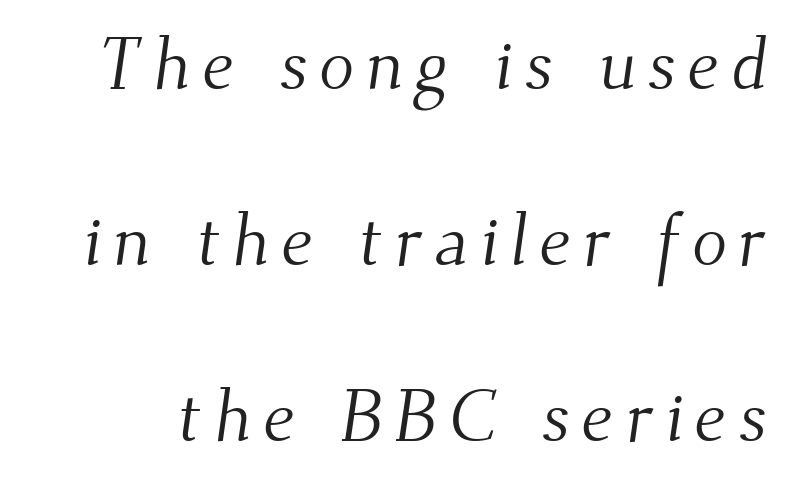
Q: Is the text bold? A: No.
Q: Is the typeface a serif or a sans-serif typeface? A: Serif.
Q: Is the text underlined? A: No.
Q: Is the spacing between lines tight, normal or loose? A: Loose.
Q: Width (condensed, normal, or wide)? A: Normal.
Q: Stroke contrast? A: Medium.
Q: x-height? A: Small.
Q: Monospaced? A: No.
